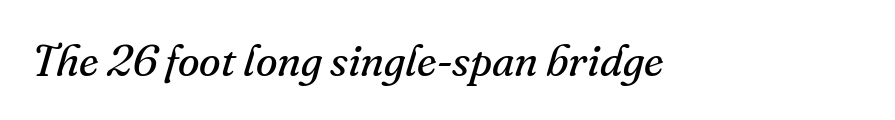
Unmarked baselines from the first word to the last. The face used here is rendered with its standard letterfit. Spacing verdict: proportional, widths tailored to each character. A serif font was chosen for this passage. The characters are drawn with everyday or finer stroke widths.
